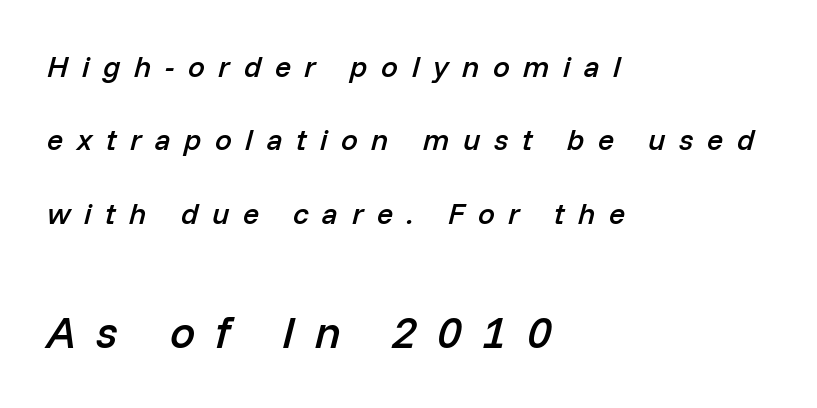
Yep, that's italic — everything's leaning. What weight is shown? A semibold, between regular and bold. Do the characters align in a grid? No, the font is proportional. The baseline area is clear. Is the block centered? No — it sits flush against the left margin. The type is letterspaced generously, with wide tracking.
